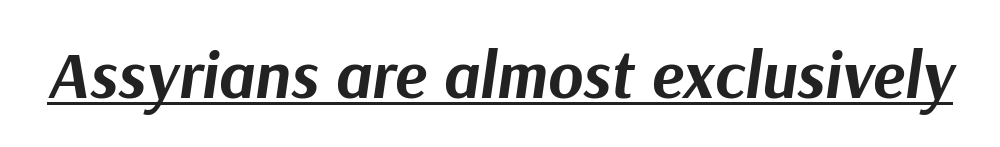
Q: Is the text bold? A: Yes.
Q: Is the text italic (slanted)? A: Yes, it leans right by about 9 degrees.
Q: Is the text underlined? A: Yes.
Q: Is the spacing between letters normal or unusually wide? A: Normal.
Q: Width (condensed, normal, or wide)? A: Normal.
Q: Stroke contrast? A: Medium.
Q: x-height? A: Medium.
Q: Monospaced? A: No.
